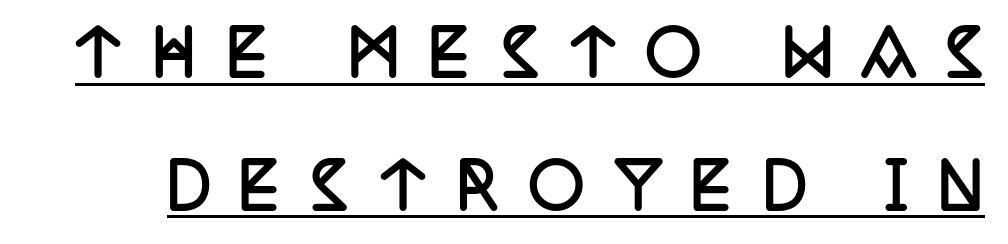
The designer went with a serif here, giving each stem small feet. Here the designer chose a conventional face with non-uniform glyph widths. On the weight axis this lands at bold, roughly 700. Compared with undecorated copy, this sample adds a rule below the words.
